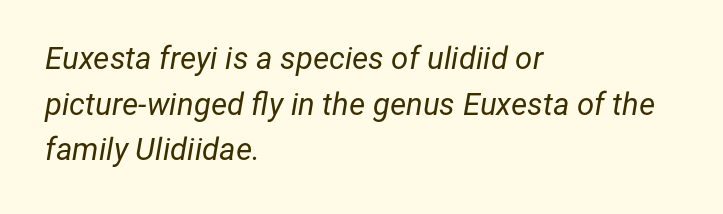
Bare-footed words on every line. Letter spacing: default. Horizontally, the lines are justified to the leading edge only. Would a proofreader flag this as italicized? Yes. The strokes are not fattened; the text isn't bold. The block of text has a typical density, with ordinary space between rows.
